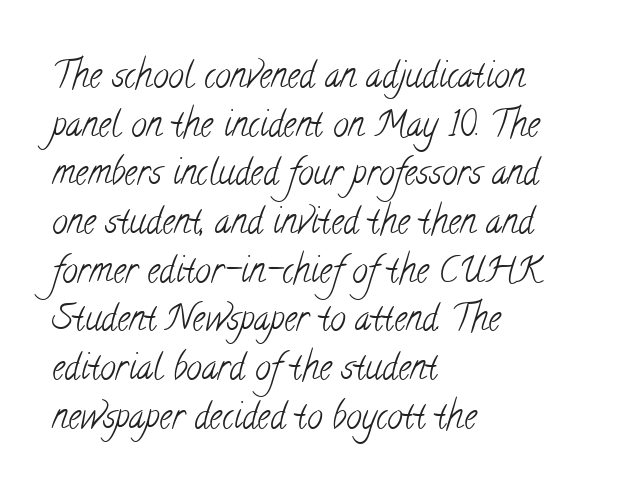
{"serif": "yes", "bold": "no", "weight": "light", "width": "condensed", "stroke_contrast": "low", "x_height": "small", "monospaced": "no", "underline": "no", "align": "left", "line_spacing": "normal", "line_spacing_ratio": 1.39, "letter_spacing": "normal", "letter_spacing_em": 0.0, "glyph_px": 35}
